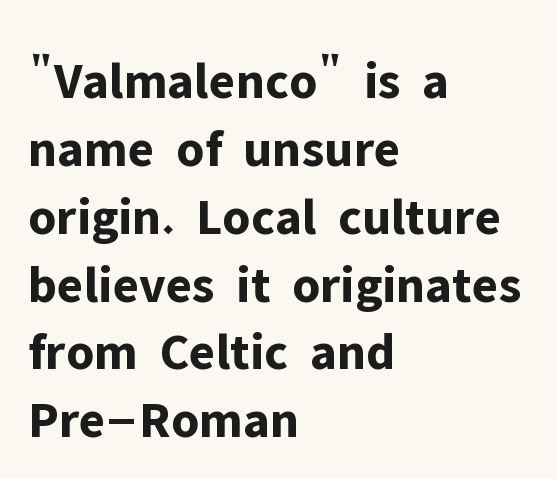
The image shows 53 px bold sans-serif type, upright; set left-aligned, normal line spacing (1.28x), normal letter spacing, not underlined; low stroke contrast and a medium x-height.
